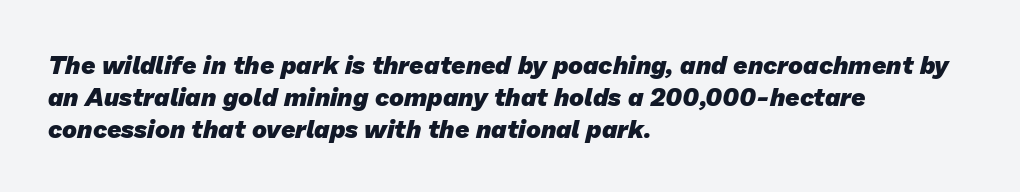
{"bold": "yes", "underline": "no", "align": "left", "line_spacing": "normal", "line_spacing_ratio": 1.28, "letter_spacing": "normal", "letter_spacing_em": 0.0, "glyph_px": 25}
